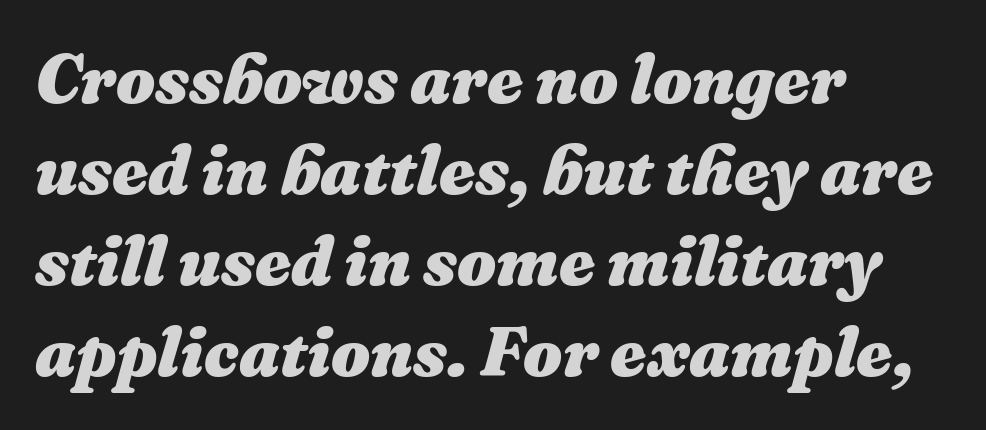
Q: Is the text bold? A: Yes.
Q: Is the text italic (slanted)? A: Yes, it leans right by about 16 degrees.
Q: Is the text underlined? A: No.
Q: How is the paragraph aligned? A: Left-aligned.
Q: Is the spacing between letters normal or unusually wide? A: Normal.
Q: Is the spacing between lines tight, normal or loose? A: Normal.
Q: Width (condensed, normal, or wide)? A: Normal.
Q: Stroke contrast? A: Medium.
Q: x-height? A: Medium.
Q: Monospaced? A: No.
